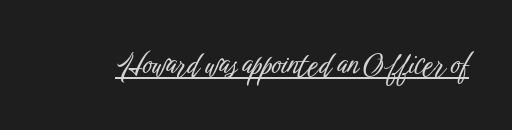
The image shows 30 px condensed sans-serif type; set normal letter spacing, underlined; low stroke contrast and a medium x-height.
